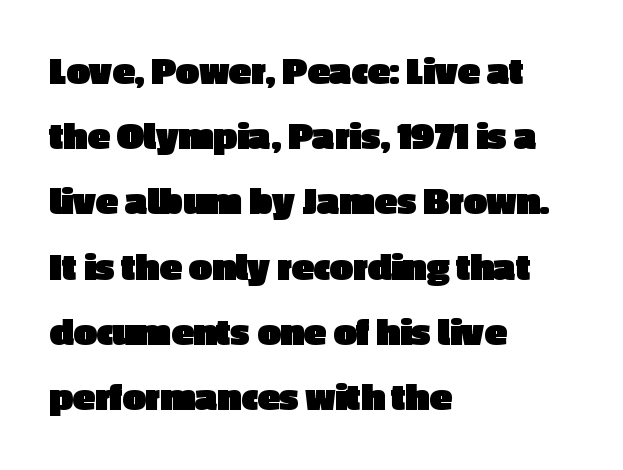
Q: Is the text bold? A: Yes.
Q: Is the text italic (slanted)? A: No, it is upright.
Q: Is the typeface a serif or a sans-serif typeface? A: Sans-serif.
Q: Is the text underlined? A: No.
Q: How is the paragraph aligned? A: Left-aligned.
Q: Is the spacing between letters normal or unusually wide? A: Normal.
Q: Is the spacing between lines tight, normal or loose? A: Normal.
Q: Width (condensed, normal, or wide)? A: Normal.
Q: x-height? A: Medium.
Q: Monospaced? A: No.
